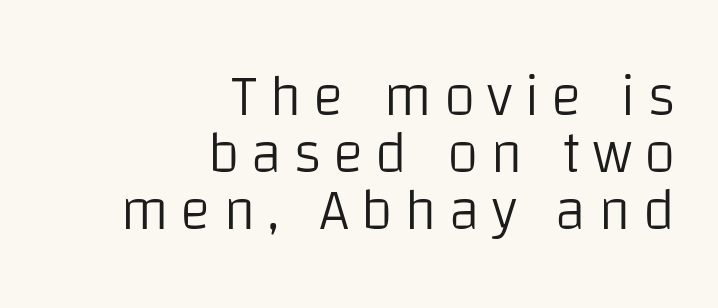
The strokes carry an ordinary text weight at most. Caption: expanded tracking, letters set apart. Do the letters lean? They stand straight. If you drew a ruler down the right edge, every line would touch it.
